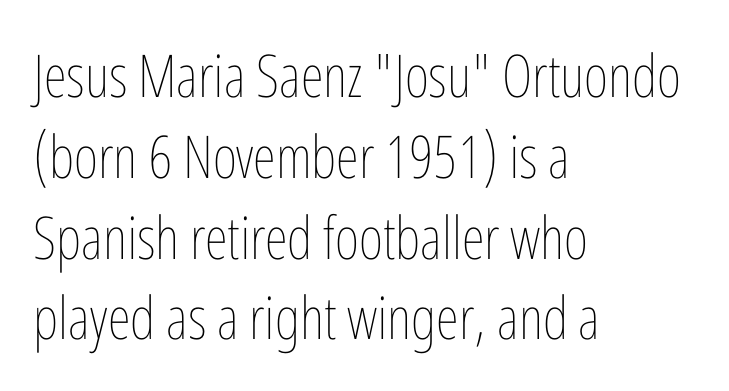
Characters follow at the spacing the type designer built in. All the whitespace from short lines collects on the right. Normally led — the rows are evenly, conventionally spaced. The font is comparable to plain body text, perhaps lighter. Is this a fixed-width face? No — the glyphs have proportional, varying widths. The space beneath each line is pristine and unruled.
